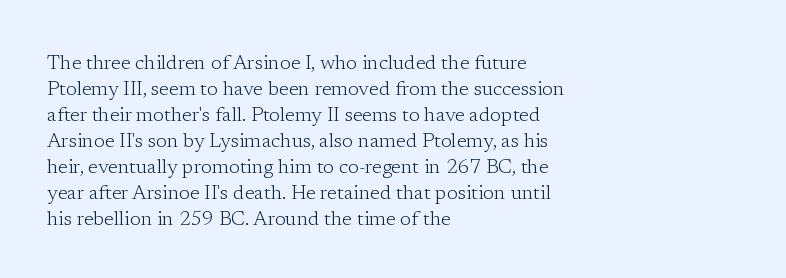
Where is the straight margin? On the left. This sample keeps an unexceptional amount of space between lines. The typesetting does not lean heavy: it is not bold. The gaps between neighbouring characters are ordinary and unremarkable. A clean baseline with only descenders dipping below it.
